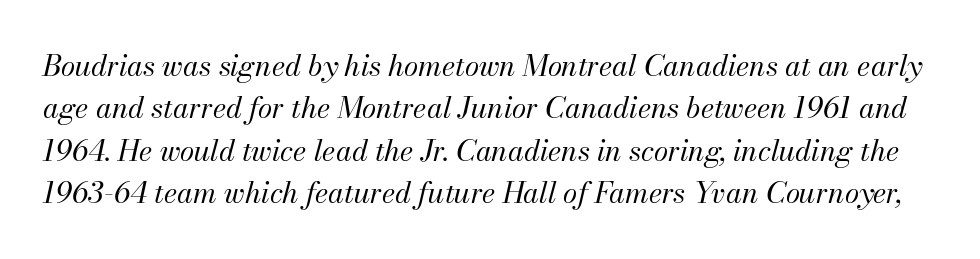
Q: Is the text bold? A: No.
Q: Is the text italic (slanted)? A: Yes, it leans right by about 13 degrees.
Q: Is the text underlined? A: No.
Q: Is the spacing between letters normal or unusually wide? A: Normal.
Q: Is the spacing between lines tight, normal or loose? A: Normal.
Q: Width (condensed, normal, or wide)? A: Normal.
Q: Stroke contrast? A: Medium.
Q: x-height? A: Small.
Q: Monospaced? A: No.
